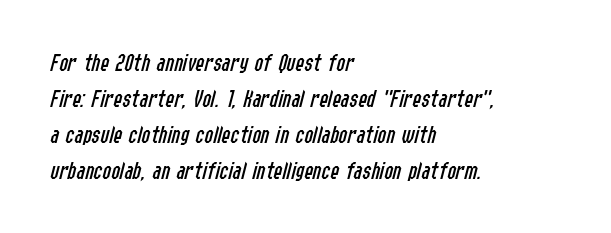
{"italic": "yes", "lean": "right", "slant_degrees": 14, "bold": "no", "underline": "no", "align": "left", "line_spacing": "normal", "line_spacing_ratio": 1.38, "letter_spacing": "normal", "letter_spacing_em": 0.0, "glyph_px": 26}
